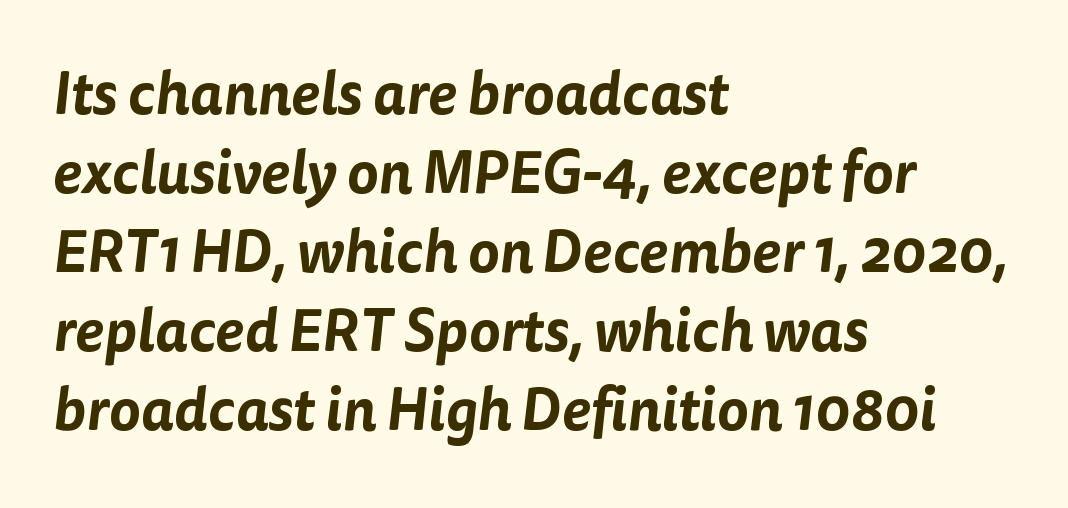
Q: Is the typeface a serif or a sans-serif typeface? A: Sans-serif.
Q: Is the text underlined? A: No.
Q: How is the paragraph aligned? A: Left-aligned.
Q: Is the spacing between letters normal or unusually wide? A: Normal.
Q: Is the spacing between lines tight, normal or loose? A: Normal.
Q: Width (condensed, normal, or wide)? A: Normal.
Q: Stroke contrast? A: Low.
Q: x-height? A: Medium.
Q: Monospaced? A: No.
